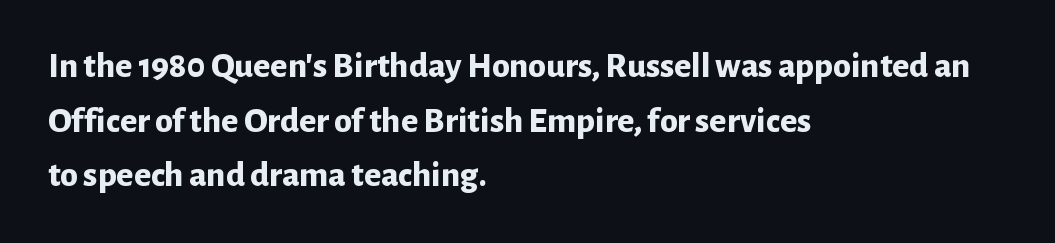
Q: Is the text bold? A: Yes.
Q: Is the text italic (slanted)? A: No, it is upright.
Q: Is the typeface a serif or a sans-serif typeface? A: Sans-serif.
Q: Is the text underlined? A: No.
Q: How is the paragraph aligned? A: Left-aligned.
Q: Is the spacing between letters normal or unusually wide? A: Normal.
Q: Is the spacing between lines tight, normal or loose? A: Normal.
Q: Width (condensed, normal, or wide)? A: Normal.
Q: Stroke contrast? A: Low.
Q: x-height? A: Medium.
Q: Monospaced? A: No.
